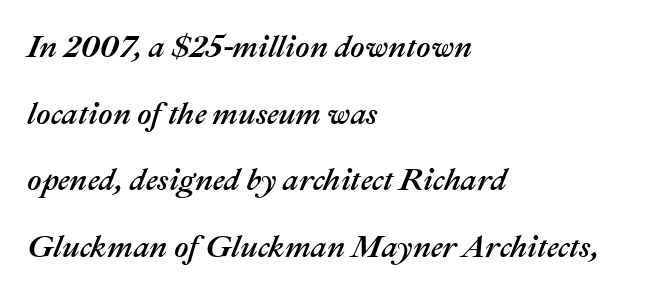
These lines are rendered in a variable-pitch font. The text block is weighted toward the left margin, trailing off unevenly rightward. The type is set solid horizontally, with unmodified tracking. The whole block is typeset with a tilt. Plain, unruled lines of type. Airy leading.
